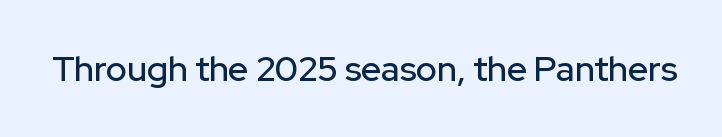
Q: Is the text italic (slanted)? A: No, it is upright.
Q: Is the typeface a serif or a sans-serif typeface? A: Sans-serif.
Q: Is the text underlined? A: No.
Q: Is the spacing between letters normal or unusually wide? A: Normal.
Q: Width (condensed, normal, or wide)? A: Normal.
Q: Stroke contrast? A: Low.
Q: x-height? A: Medium.
Q: Monospaced? A: No.
